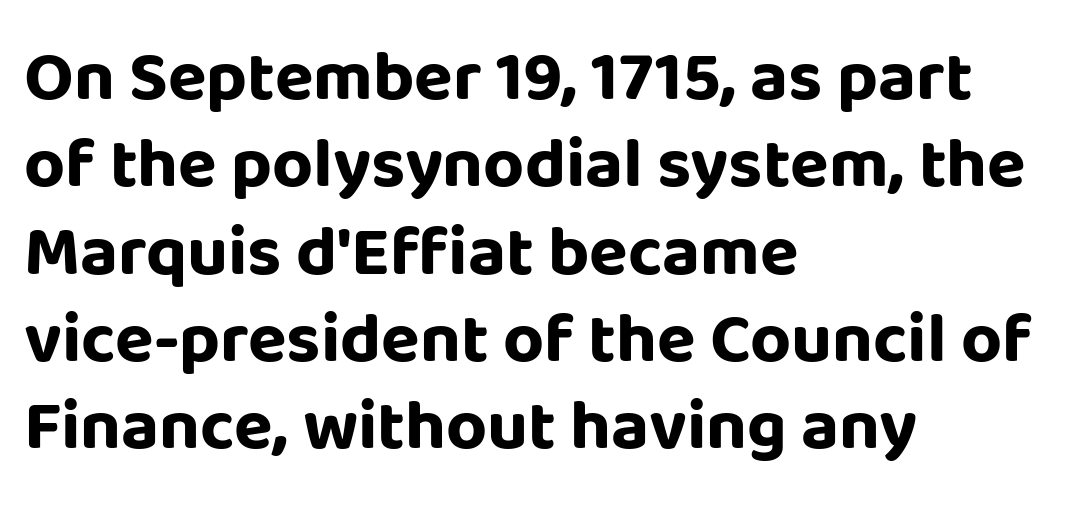
{"serif": "no", "italic": "no", "bold": "yes", "weight": "bold", "width": "normal", "stroke_contrast": "low", "x_height": "large", "monospaced": "no", "underline": "no", "align": "left", "line_spacing_ratio": 1.23, "letter_spacing": "normal", "letter_spacing_em": 0.0, "glyph_px": 71}
